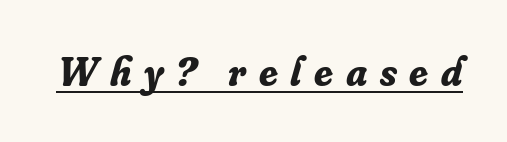
{"serif": "yes", "italic": "yes", "lean": "right", "slant_degrees": 16, "bold": "yes", "weight": "bold", "width": "normal", "stroke_contrast": "low", "x_height": "small", "monospaced": "no", "underline": "yes", "letter_spacing": "wide", "letter_spacing_em": 0.31, "glyph_px": 41}
